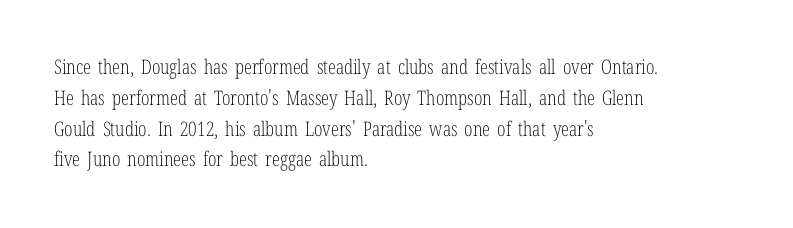
{"italic": "no", "bold": "no", "underline": "no", "align": "left", "line_spacing": "normal", "line_spacing_ratio": 1.54, "letter_spacing": "normal", "letter_spacing_em": 0.0, "glyph_px": 20}
